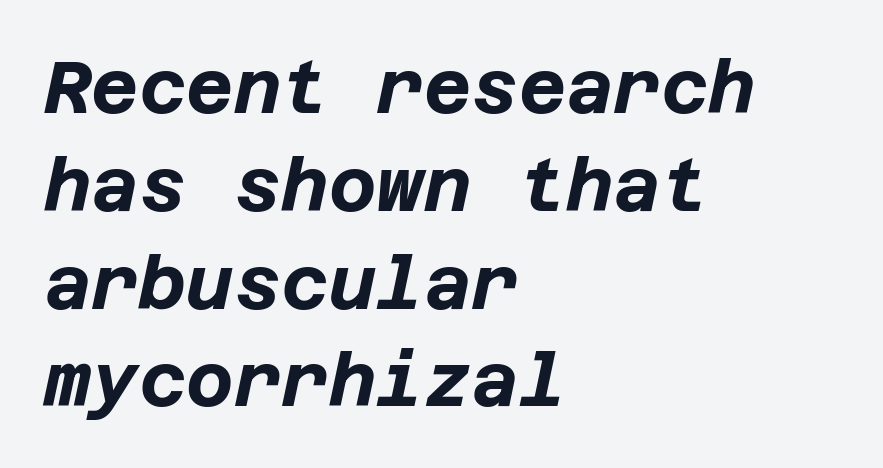
Q: Is the text bold? A: Yes.
Q: Is the text italic (slanted)? A: Yes, it leans right by about 12 degrees.
Q: Is the text underlined? A: No.
Q: How is the paragraph aligned? A: Left-aligned.
Q: Is the spacing between letters normal or unusually wide? A: Normal.
Q: Is the spacing between lines tight, normal or loose? A: Normal.
Q: Width (condensed, normal, or wide)? A: Normal.
Q: Stroke contrast? A: Low.
Q: x-height? A: Large.
